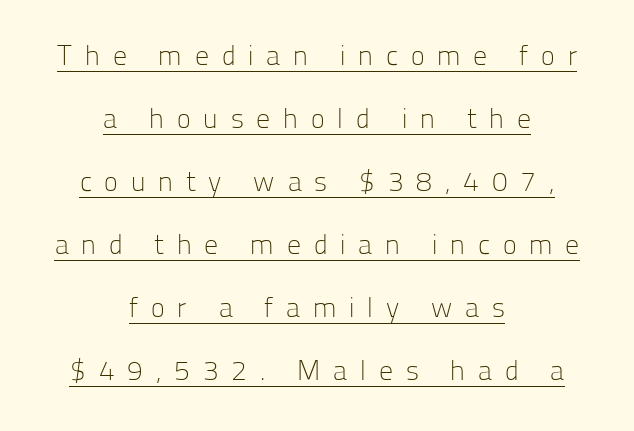
{"serif": "no", "italic": "no", "bold": "no", "weight": "light", "width": "normal", "stroke_contrast": "low", "x_height": "medium", "monospaced": "no", "underline": "yes", "align": "center", "line_spacing": "loose", "line_spacing_ratio": 2.25, "letter_spacing": "wide", "letter_spacing_em": 0.46, "glyph_px": 28}
